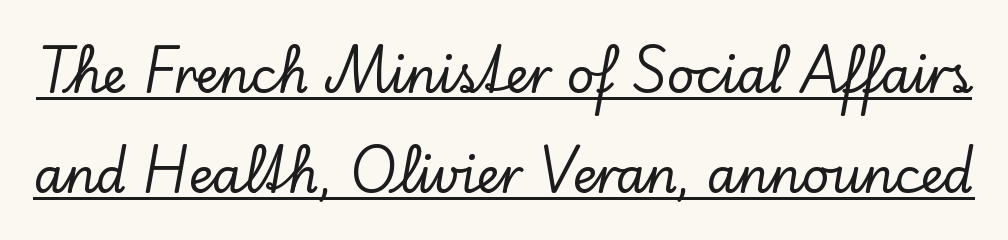
{"serif": "yes", "width": "normal", "stroke_contrast": "low", "x_height": "small", "monospaced": "no", "underline": "yes", "line_spacing": "loose", "line_spacing_ratio": 2.08, "letter_spacing": "normal", "letter_spacing_em": 0.0, "glyph_px": 48}
